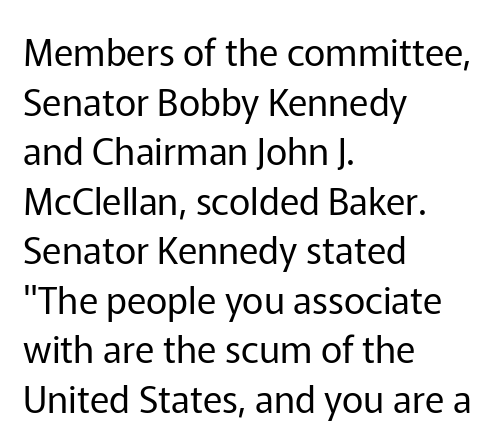
Q: Is the text bold? A: No.
Q: Is the text italic (slanted)? A: No, it is upright.
Q: Is the typeface a serif or a sans-serif typeface? A: Sans-serif.
Q: Is the text underlined? A: No.
Q: How is the paragraph aligned? A: Left-aligned.
Q: Is the spacing between letters normal or unusually wide? A: Normal.
Q: Is the spacing between lines tight, normal or loose? A: Normal.
Q: Width (condensed, normal, or wide)? A: Normal.
Q: Stroke contrast? A: Low.
Q: x-height? A: Medium.
Q: Monospaced? A: No.
